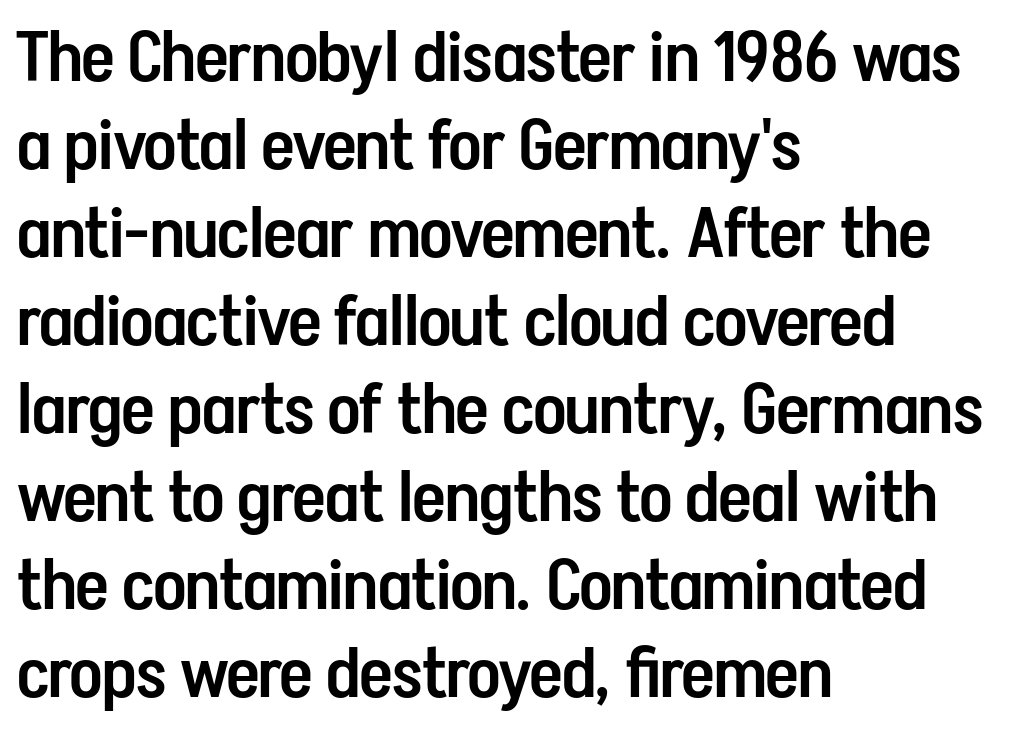
{"serif": "no", "italic": "no", "bold": "semi", "weight": "semibold", "width": "condensed", "stroke_contrast": "low", "x_height": "medium", "monospaced": "no", "underline": "no", "align": "left", "line_spacing_ratio": 1.24, "letter_spacing": "normal", "letter_spacing_em": 0.0, "glyph_px": 71}
